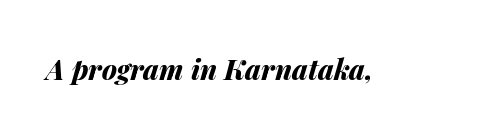
The image shows 28 px bold type, italic (leaning right); set normal letter spacing, not underlined; medium stroke contrast and a medium x-height.
